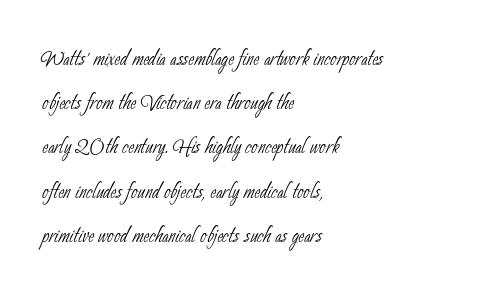
The image shows 28 px thin, condensed sans-serif type; set left-aligned, normal line spacing (1.58x), normal letter spacing, not underlined; low stroke contrast and a small x-height.
